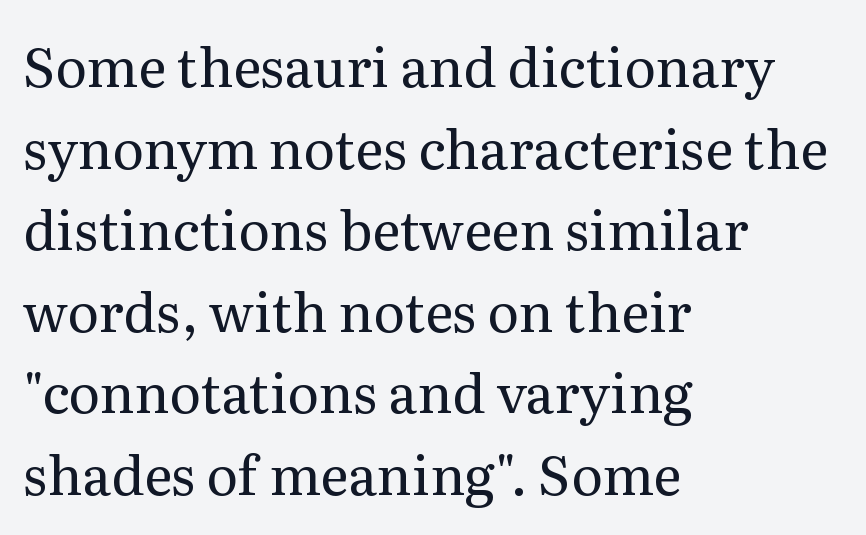
Q: Is the text bold? A: No.
Q: Is the text italic (slanted)? A: No, it is upright.
Q: Is the typeface a serif or a sans-serif typeface? A: Serif.
Q: Is the text underlined? A: No.
Q: How is the paragraph aligned? A: Left-aligned.
Q: Is the spacing between letters normal or unusually wide? A: Normal.
Q: Is the spacing between lines tight, normal or loose? A: Normal.
Q: Width (condensed, normal, or wide)? A: Normal.
Q: Stroke contrast? A: Medium.
Q: x-height? A: Medium.
Q: Monospaced? A: No.
